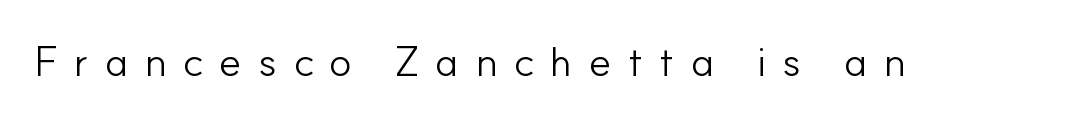
Letters have the restrained weight of plain body copy at most. Look at the bottom of the vertical strokes: they stop flat, with no serifs. You could not count columns in this text — the font is proportionally spaced. Every character sits straight up, as roman type does.
